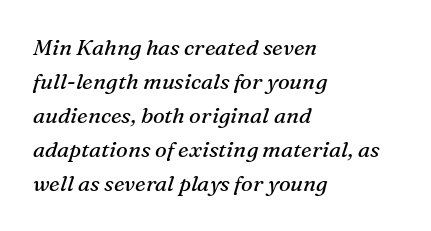
A light-to-regular cut is what we see here. The whole block is typeset with a tilt. The letters sit at their default tracking, neither squeezed nor spread. The lines in this sample share a left origin and differ only in where they stop. The space directly below the letters is spotless.
